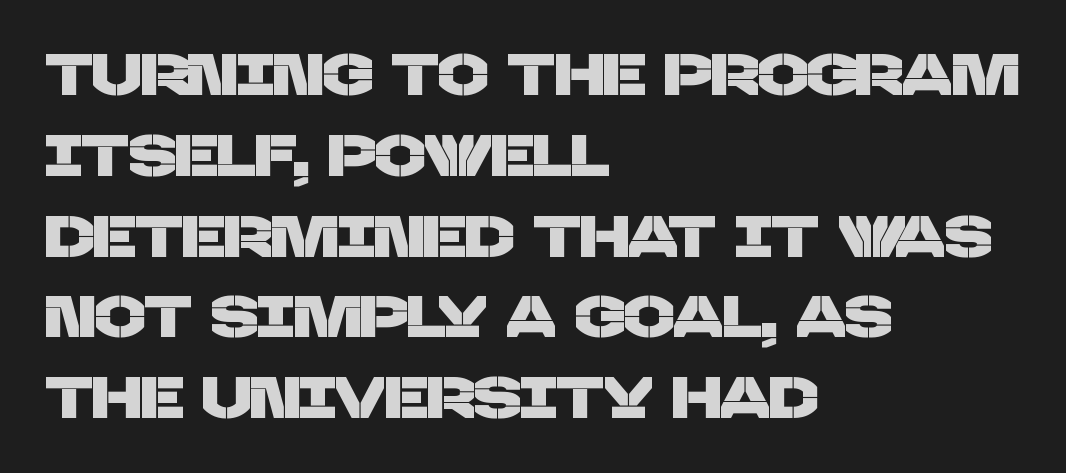
The image shows 59 px sans-serif type; set left-aligned, normal line spacing (1.37x), normal letter spacing, not underlined; low stroke contrast and a large x-height.
